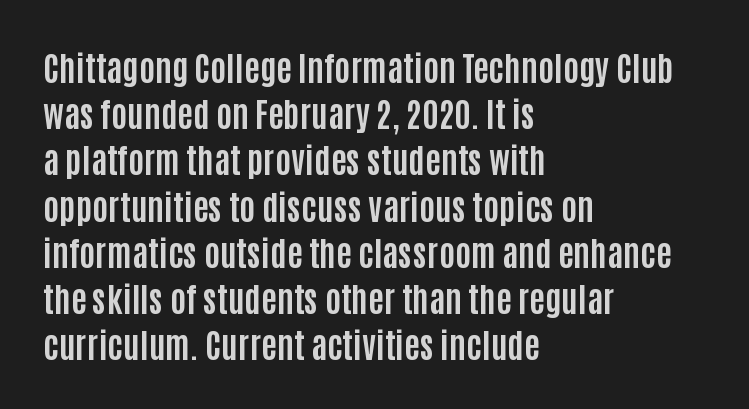
Q: Is the text bold? A: Yes.
Q: Is the text italic (slanted)? A: No, it is upright.
Q: Is the typeface a serif or a sans-serif typeface? A: Sans-serif.
Q: Is the text underlined? A: No.
Q: How is the paragraph aligned? A: Left-aligned.
Q: Is the spacing between letters normal or unusually wide? A: Normal.
Q: Is the spacing between lines tight, normal or loose? A: Normal.
Q: Width (condensed, normal, or wide)? A: Condensed.
Q: Stroke contrast? A: Low.
Q: x-height? A: Large.
Q: Monospaced? A: No.
